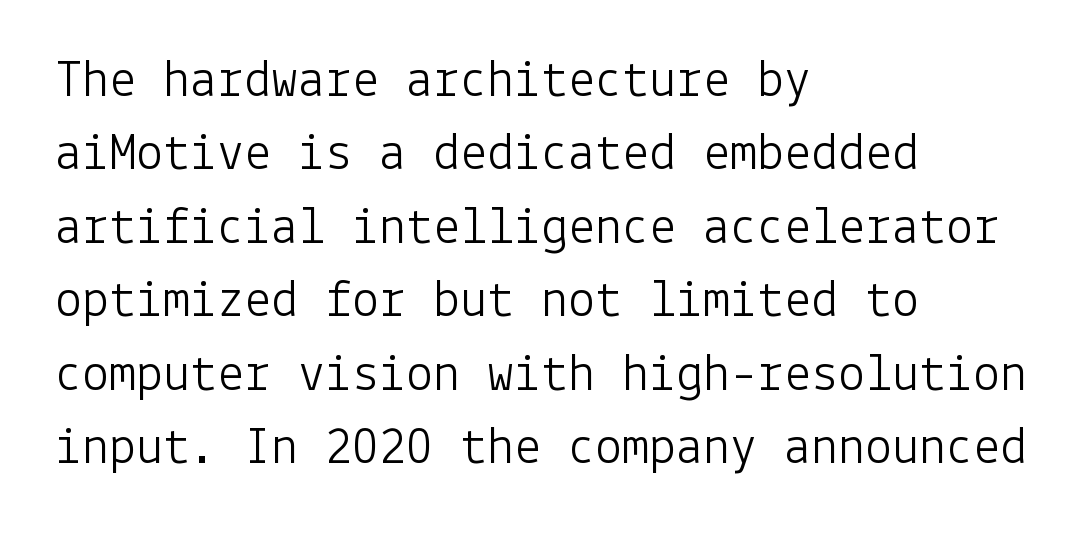
Nope, not italic — everything's standing straight. Regular leading. The face looks like a standard text weight, possibly lighter. Tracking value appears to be zero — textbook default spacing. Observe the absence of serifs on each vertical stroke in this sample. Type without underlining.
